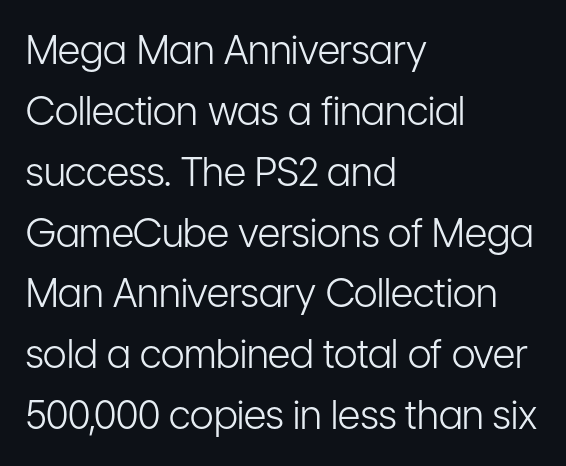
The image shows 39 px light, condensed sans-serif type, upright; set left-aligned, normal line spacing (1.56x), normal letter spacing, not underlined; low stroke contrast and a medium x-height.
